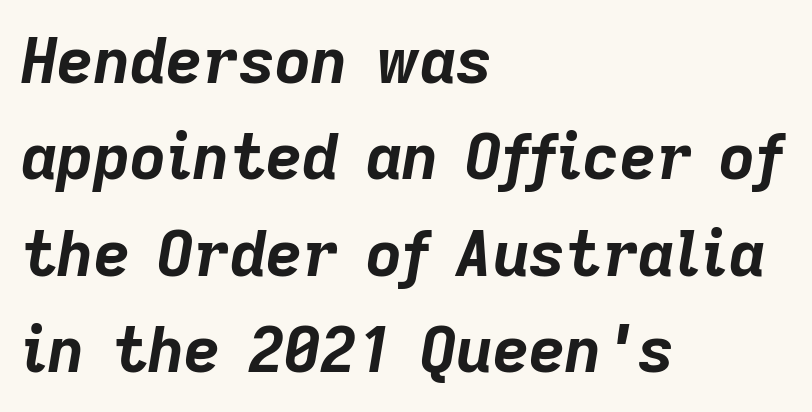
{"italic": "yes", "lean": "right", "slant_degrees": 9, "bold": "yes", "weight": "bold", "width": "normal", "stroke_contrast": "low", "x_height": "medium", "monospaced": "no", "underline": "no", "align": "left", "line_spacing": "normal", "line_spacing_ratio": 1.53, "letter_spacing": "normal", "letter_spacing_em": 0.0, "glyph_px": 63}
